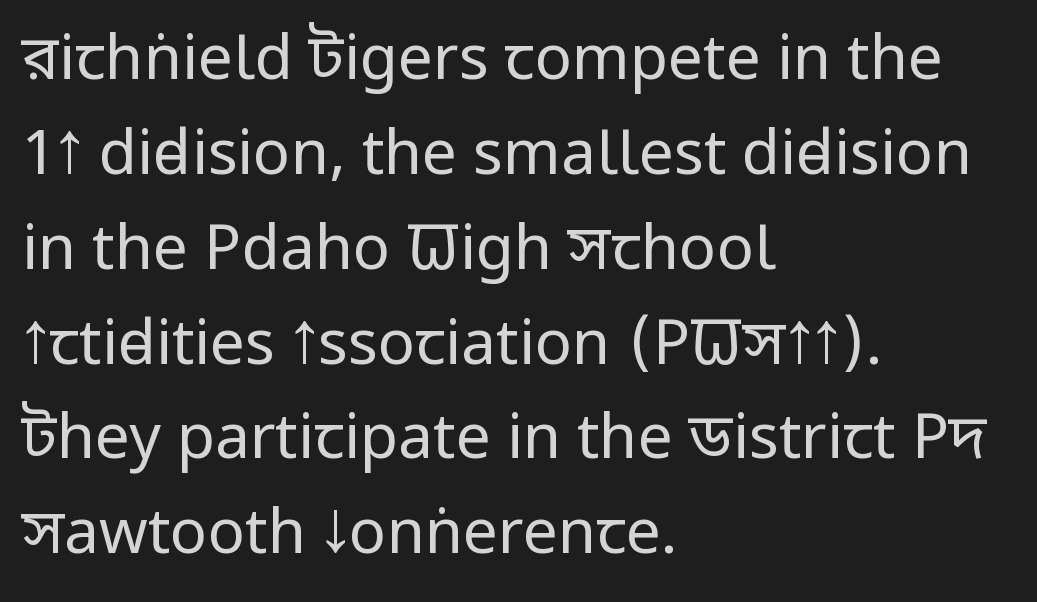
The image shows 62 px regular-weight, condensed sans-serif type, upright; set left-aligned, normal line spacing (1.53x), normal letter spacing, not underlined; low stroke contrast and a large x-height.
